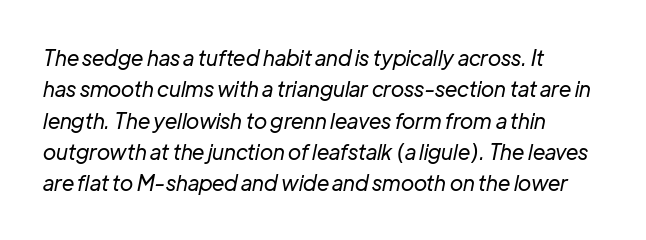
The image shows 21 px text type, italic (leaning right); set left-aligned, normal line spacing (1.49x), normal letter spacing, not underlined.
